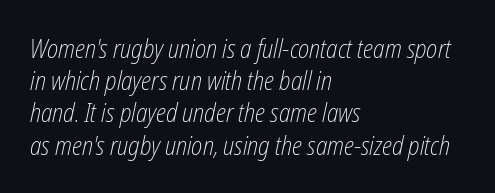
Q: Is the text bold? A: No.
Q: Is the text italic (slanted)? A: Yes, it leans right by about 12 degrees.
Q: Is the text underlined? A: No.
Q: How is the paragraph aligned? A: Left-aligned.
Q: Is the spacing between letters normal or unusually wide? A: Normal.
